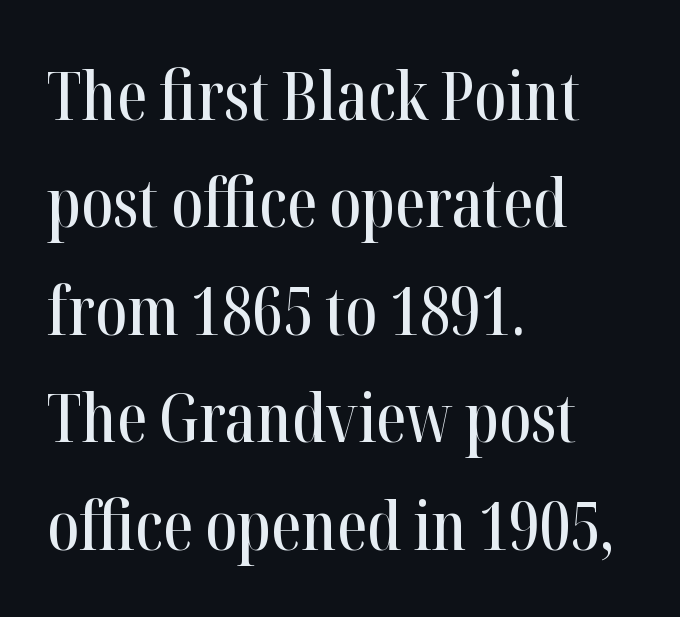
Q: Is the text italic (slanted)? A: No, it is upright.
Q: Is the typeface a serif or a sans-serif typeface? A: Serif.
Q: Is the text underlined? A: No.
Q: How is the paragraph aligned? A: Left-aligned.
Q: Is the spacing between letters normal or unusually wide? A: Normal.
Q: Is the spacing between lines tight, normal or loose? A: Normal.
Q: Width (condensed, normal, or wide)? A: Condensed.
Q: Stroke contrast? A: High.
Q: x-height? A: Medium.
Q: Monospaced? A: No.
